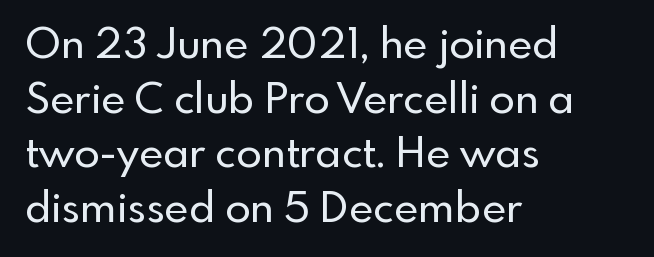
{"serif": "no", "italic": "no", "width": "normal", "x_height": "small", "monospaced": "no", "underline": "no", "align": "left", "line_spacing": "normal", "line_spacing_ratio": 1.3, "letter_spacing": "normal", "letter_spacing_em": 0.0, "glyph_px": 42}
